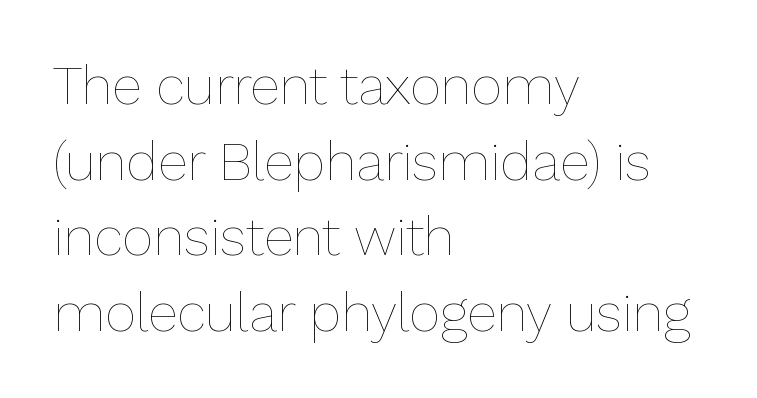
The image shows 54 px thin type, upright; set left-aligned, normal line spacing (1.4x), normal letter spacing, not underlined; low stroke contrast and a medium x-height.
